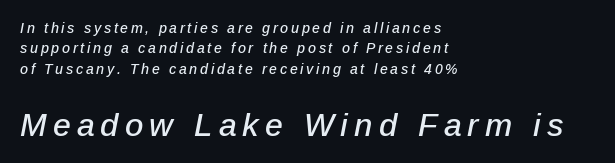
No word sits above an underline. Each line starts at the same left margin while the right side varies. Compare the two chunks: the lower has the greater cap height. Observe the lean: these are italic letterforms.
